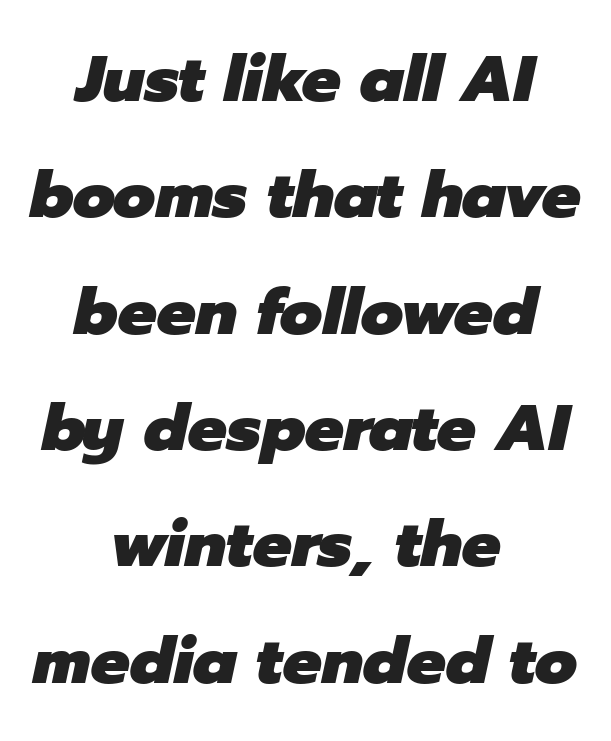
{"italic": "yes", "lean": "right", "slant_degrees": 12, "bold": "yes", "weight": "heavy", "width": "normal", "stroke_contrast": "low", "x_height": "medium", "monospaced": "no", "underline": "no", "align": "center", "line_spacing_ratio": 1.79, "letter_spacing": "normal", "letter_spacing_em": 0.0, "glyph_px": 65}
